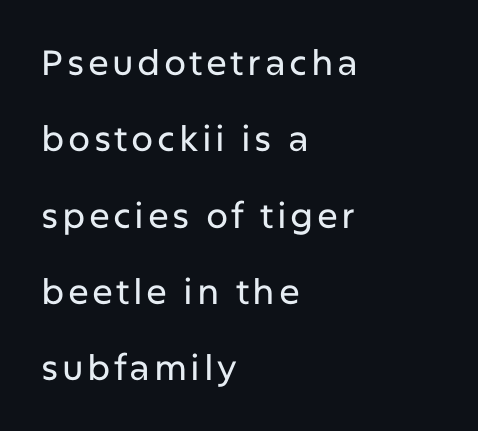
Q: Is the text italic (slanted)? A: No, it is upright.
Q: Is the typeface a serif or a sans-serif typeface? A: Sans-serif.
Q: Is the text underlined? A: No.
Q: How is the paragraph aligned? A: Left-aligned.
Q: Is the spacing between lines tight, normal or loose? A: Loose.
Q: Width (condensed, normal, or wide)? A: Normal.
Q: Stroke contrast? A: Low.
Q: x-height? A: Medium.
Q: Monospaced? A: No.
